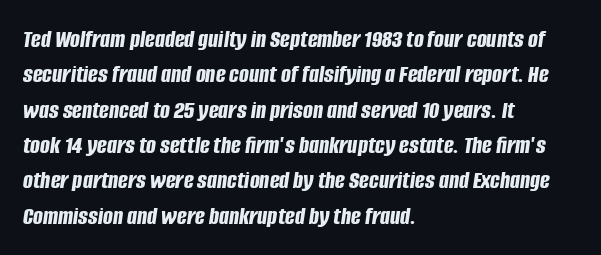
{"italic": "yes", "lean": "right", "slant_degrees": 8, "bold": "yes", "underline": "no", "align": "left", "line_spacing": "normal", "line_spacing_ratio": 1.36, "letter_spacing": "normal", "letter_spacing_em": 0.0, "glyph_px": 26}
